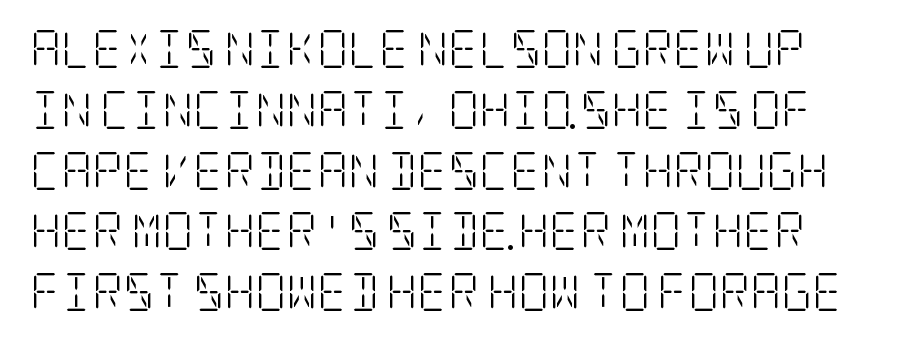
Characters remain perfectly vertical along every line. Heaviness? Minimal to ordinary, like unemphasized prose. The passage shown stacks its lines at a standard gap. Anything drawn beneath the words? Only blank space. Each word holds together tightly as a unit, with standard inter-letter gaps. The characters display serif detailing at their extremities.
